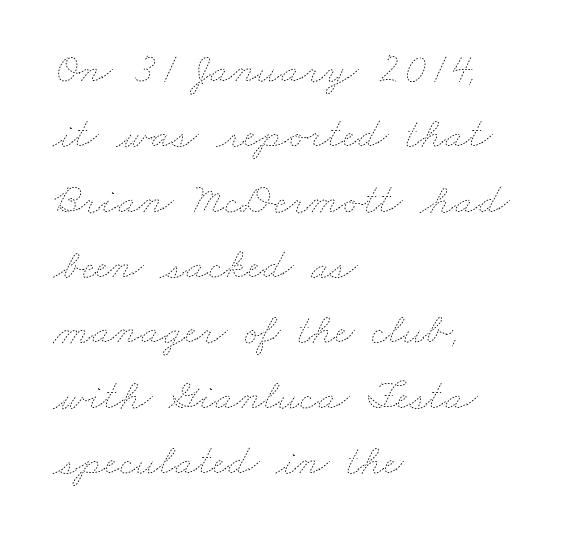
The image shows 43 px thin, wide type; set left-aligned, normal line spacing (1.52x), normal letter spacing, not underlined; low stroke contrast and a small x-height.
